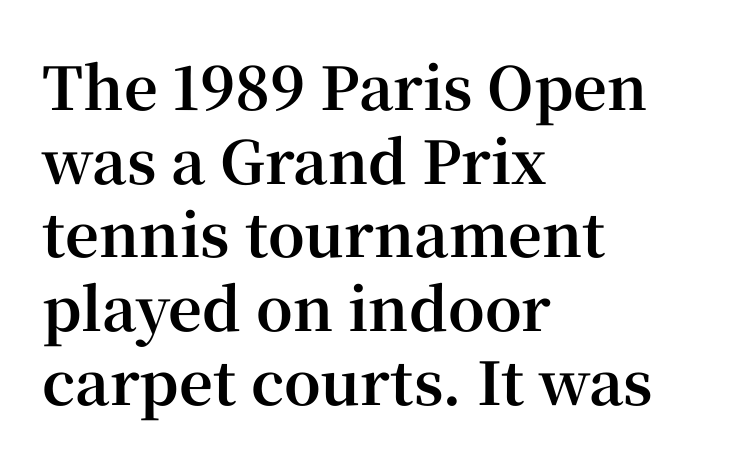
Q: Is the text bold? A: Yes.
Q: Is the text italic (slanted)? A: No, it is upright.
Q: Is the typeface a serif or a sans-serif typeface? A: Serif.
Q: Is the text underlined? A: No.
Q: How is the paragraph aligned? A: Left-aligned.
Q: Is the spacing between letters normal or unusually wide? A: Normal.
Q: Is the spacing between lines tight, normal or loose? A: Normal.
Q: Width (condensed, normal, or wide)? A: Normal.
Q: Stroke contrast? A: High.
Q: x-height? A: Medium.
Q: Monospaced? A: No.
